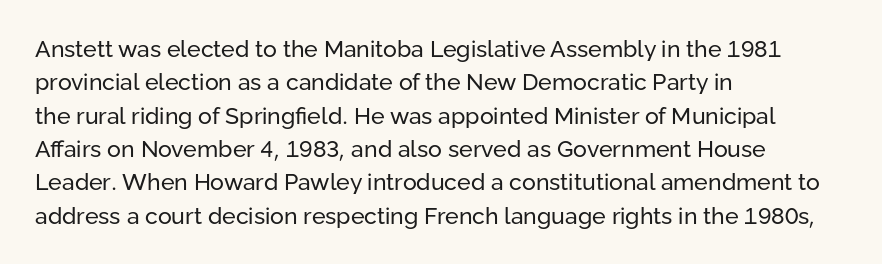
The image shows 23 px text type, upright; set left-aligned, normal line spacing (1.45x), normal letter spacing, not underlined.
